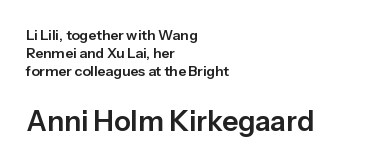
The image shows 28 px sans-serif type, upright; set left-aligned, normal line spacing (1.3x), normal letter spacing, not underlined; the second (bottom) block is 2.0x larger; low stroke contrast and a medium x-height.
